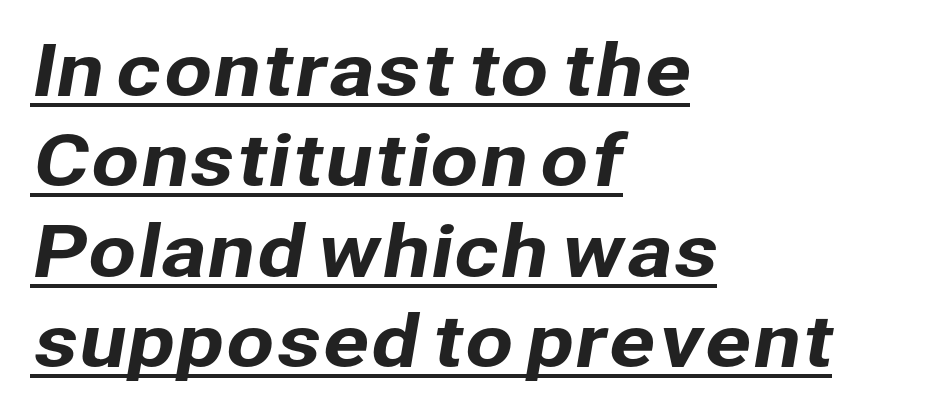
{"serif": "no", "width": "normal", "stroke_contrast": "low", "x_height": "medium", "monospaced": "no", "underline": "yes", "align": "left", "line_spacing": "normal", "line_spacing_ratio": 1.29, "letter_spacing": "normal", "letter_spacing_em": 0.0, "glyph_px": 70}
